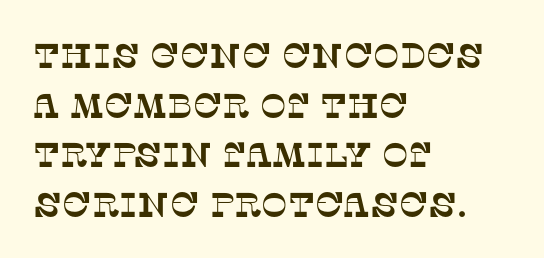
The image shows 35 px serif type; set left-aligned, normal line spacing (1.42x), normal letter spacing, not underlined; low stroke contrast and a large x-height.
